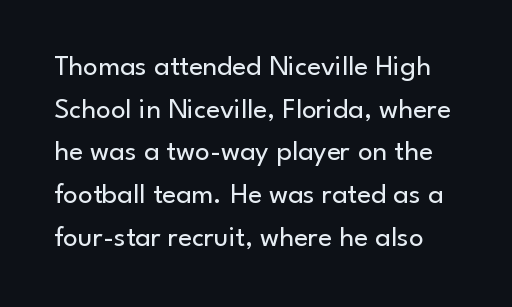
Only glyphs here, with clear space below each row. How would I describe the line gaps? Plain and ordinary. In terms of letterspacing, this is plain default setting. When letters stand straight like this, we call the style roman or upright. This sample uses a sans-serif face. Stroke thickness stays within the range of a standard reading face or lighter.
